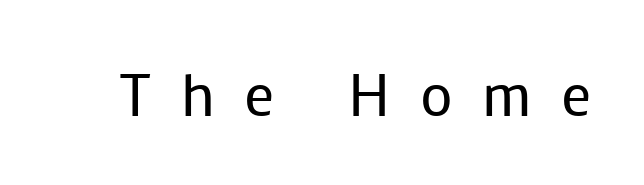
The image shows 60 px regular-weight sans-serif type, upright; set unusually wide letter spacing (+0.49 em), not underlined; low stroke contrast and a medium x-height.
